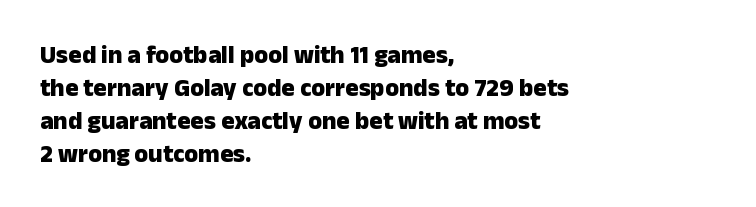
The image shows 25 px bold type, upright; set left-aligned, normal line spacing (1.32x), normal letter spacing, not underlined.
